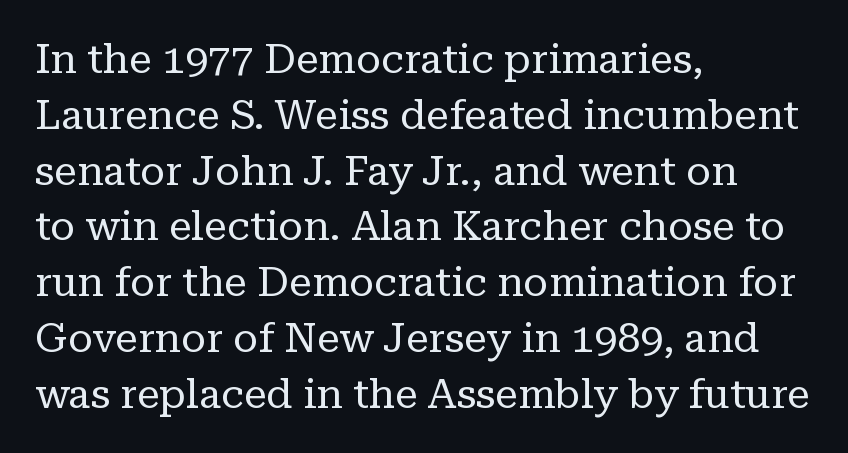
Q: Is the text bold? A: No.
Q: Is the text italic (slanted)? A: No, it is upright.
Q: Is the typeface a serif or a sans-serif typeface? A: Serif.
Q: Is the text underlined? A: No.
Q: How is the paragraph aligned? A: Left-aligned.
Q: Is the spacing between letters normal or unusually wide? A: Normal.
Q: Is the spacing between lines tight, normal or loose? A: Normal.
Q: Width (condensed, normal, or wide)? A: Normal.
Q: Stroke contrast? A: Low.
Q: x-height? A: Medium.
Q: Monospaced? A: No.
